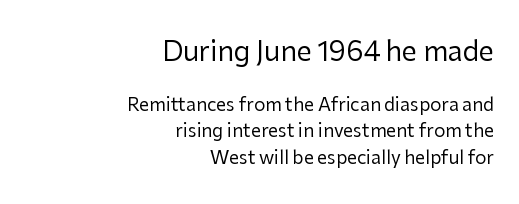
Q: Is the text bold? A: No.
Q: Is the text italic (slanted)? A: No, it is upright.
Q: Is the text underlined? A: No.
Q: How is the paragraph aligned? A: Right-aligned.
Q: Is the spacing between letters normal or unusually wide? A: Normal.
Q: Is the spacing between lines tight, normal or loose? A: Normal.
Q: Which block of text is set in a larger size, the first (top) or the second (bottom)? A: The first (top) one.
